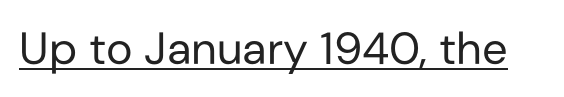
The image shows 45 px regular-weight sans-serif type, upright; set normal letter spacing, underlined; low stroke contrast and a medium x-height.
